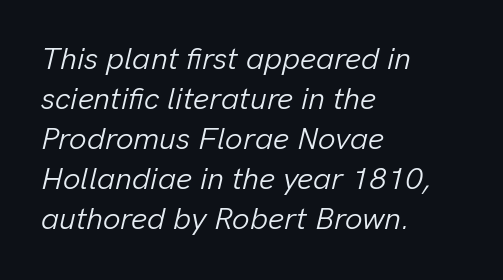
A clean baseline with only descenders dipping below it. Students, observe: this is what conventionally led text looks like. Short and long lines alike share a common starting point at left. Is this a heavy cut? Hardly; it is regular or lighter. Does the lettering tilt? It does — this is italic.
